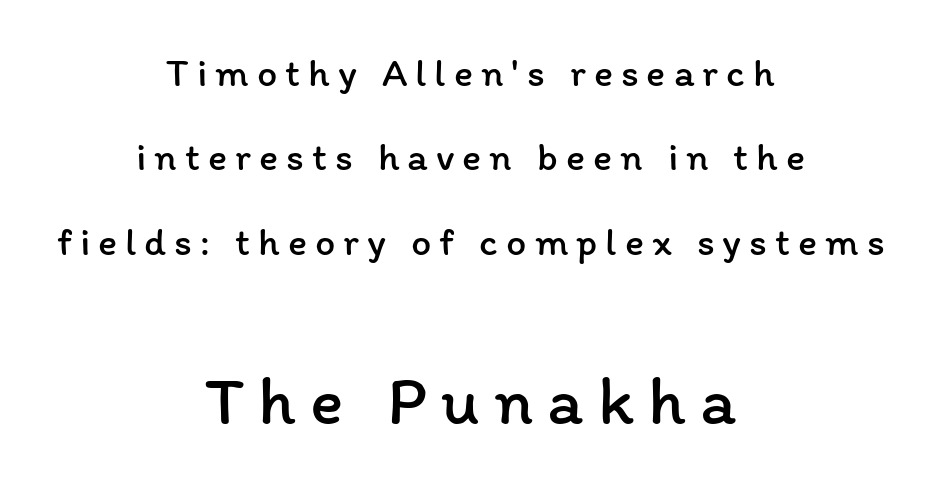
If you folded the block vertically in half, each line would mirror itself in length. Only glyphs here, with clear space below each row. The weight tops out at a normal text grade. Tracking here is generous; glyphs stand well apart from one another. Two sizes are in play, and the larger belongs to the second block. Style check: upright.
